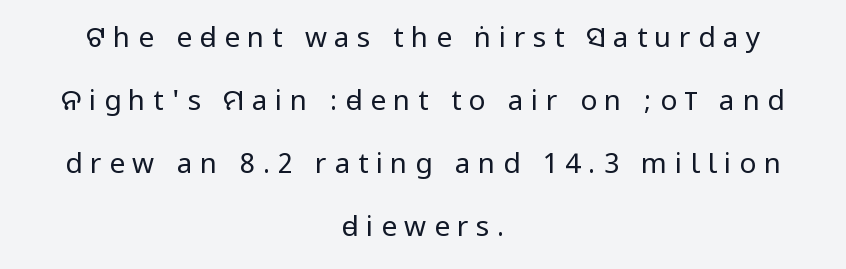
The passage shown has open, widely tracked lettering throughout. Underline: absent. On a weight scale, this lands at 450 or below. Vertical spacing — loose.
